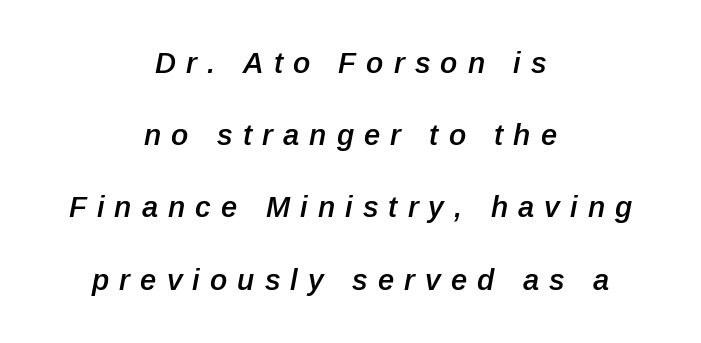
{"italic": "yes", "lean": "right", "slant_degrees": 12, "bold": "semi", "weight": "semibold", "width": "normal", "stroke_contrast": "low", "x_height": "medium", "monospaced": "no", "underline": "no", "align": "center", "line_spacing": "loose", "line_spacing_ratio": 2.49, "letter_spacing": "wide", "letter_spacing_em": 0.35, "glyph_px": 29}
